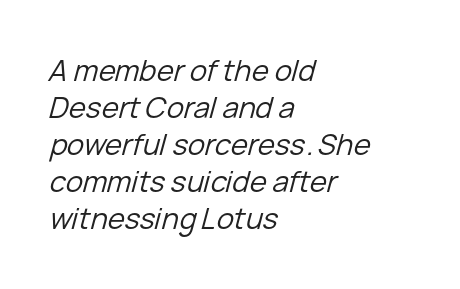
A typesetter would call this proportional, since set widths differ per character. Underlining? Definitely not there. Successive baselines arrive at the customary interval. In CSS terms this would be text-align: left. On a weight scale, this lands at 450 or below.
